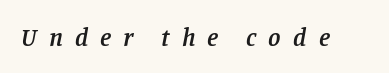
{"italic": "yes", "lean": "right", "slant_degrees": 11, "bold": "semi", "underline": "no", "letter_spacing": "wide", "letter_spacing_em": 0.48, "glyph_px": 25}
